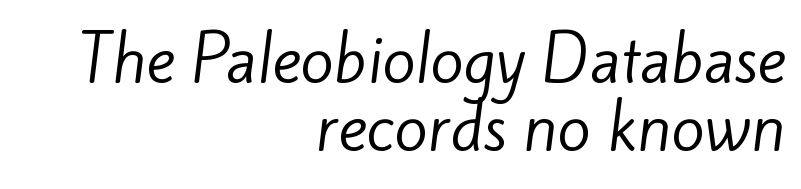
No heavy texture on the line: the type isn't bold. The typesetter chose a ragged-left arrangement here. The rendering uses natural spacing where letterforms have individual widths. Each letter's strokes conclude bluntly, with no projecting serifs. Reading down the column, the eye jumps only a short way to each next line. You could call the tracking neutral — neither tight nor loose.
